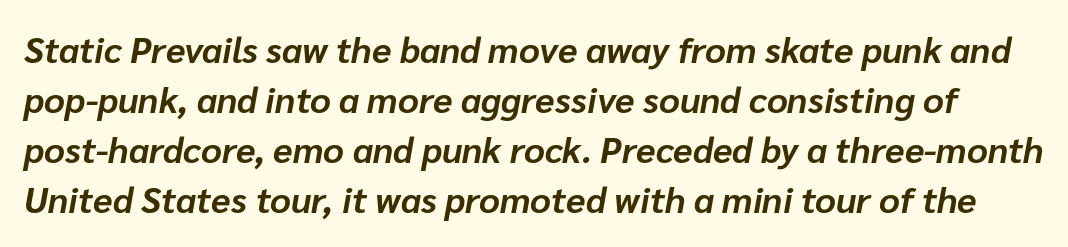
Q: Is the text bold? A: Yes.
Q: Is the text italic (slanted)? A: Yes, it leans right by about 10 degrees.
Q: Is the text underlined? A: No.
Q: Is the spacing between letters normal or unusually wide? A: Normal.
Q: Is the spacing between lines tight, normal or loose? A: Normal.
Q: Width (condensed, normal, or wide)? A: Normal.
Q: Stroke contrast? A: Low.
Q: x-height? A: Medium.
Q: Monospaced? A: No.
